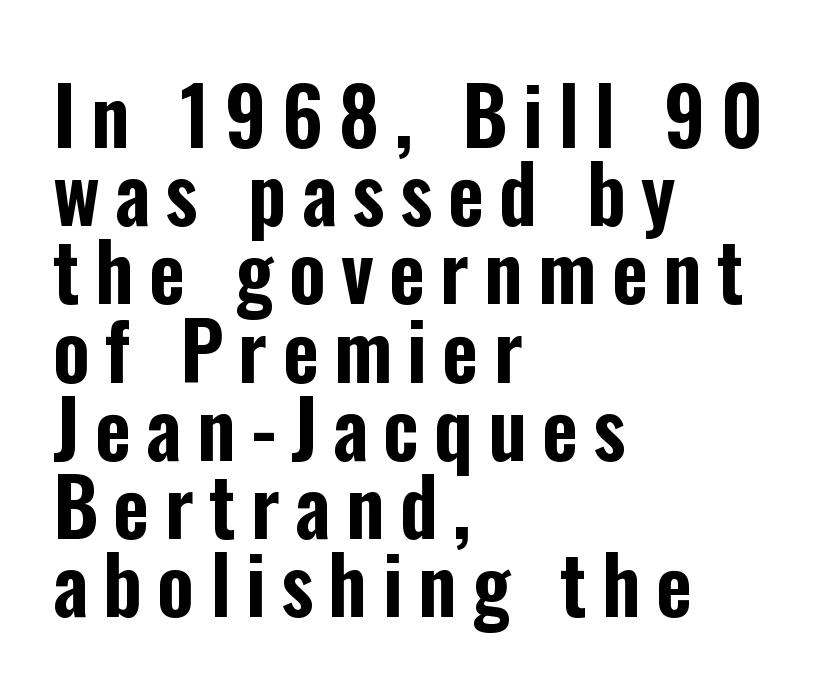
{"serif": "no", "italic": "no", "width": "condensed", "stroke_contrast": "low", "x_height": "medium", "monospaced": "no", "underline": "no", "align": "left", "line_spacing": "tight", "line_spacing_ratio": 0.99, "glyph_px": 79}
